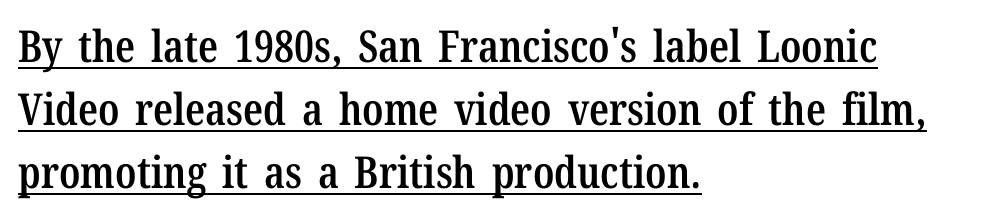
Q: Is the text bold? A: Semi-bold.
Q: Is the text italic (slanted)? A: No, it is upright.
Q: Is the typeface a serif or a sans-serif typeface? A: Serif.
Q: Is the text underlined? A: Yes.
Q: How is the paragraph aligned? A: Left-aligned.
Q: Is the spacing between letters normal or unusually wide? A: Normal.
Q: Is the spacing between lines tight, normal or loose? A: Normal.
Q: Width (condensed, normal, or wide)? A: Condensed.
Q: Stroke contrast? A: Low.
Q: x-height? A: Medium.
Q: Monospaced? A: No.
